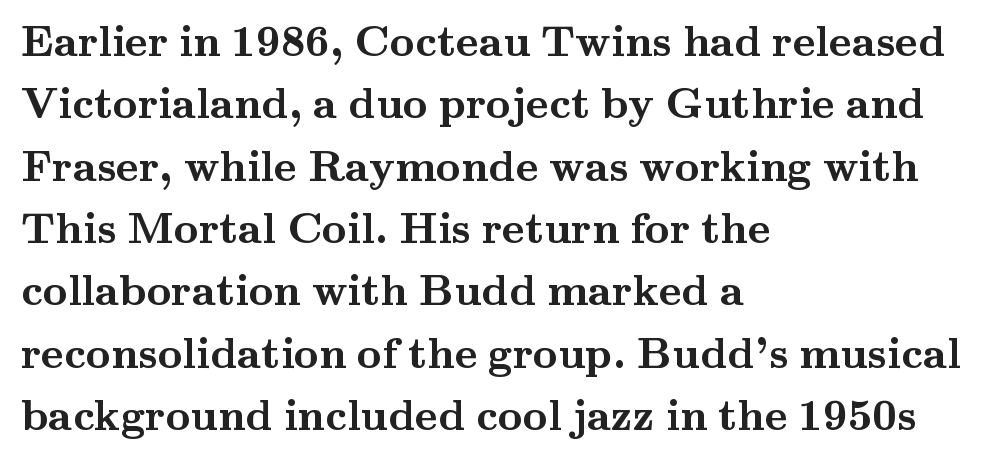
{"serif": "yes", "italic": "no", "bold": "yes", "weight": "semibold", "width": "wide", "stroke_contrast": "medium", "x_height": "small", "monospaced": "no", "underline": "no", "align": "left", "line_spacing": "normal", "line_spacing_ratio": 1.45, "letter_spacing": "normal", "letter_spacing_em": 0.0, "glyph_px": 43}
